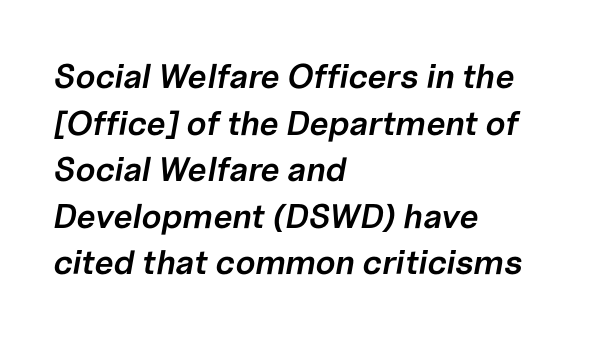
In terms of weight, the rendering is demibold, just under bold. Check under the words: just untouched page. Is this a fixed-width face? No — the glyphs have proportional, varying widths. Line beginnings align vertically; line endings do not.
